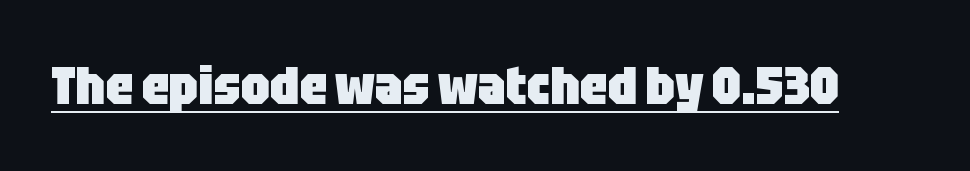
{"serif": "no", "italic": "no", "bold": "yes", "weight": "heavy", "width": "condensed", "stroke_contrast": "low", "x_height": "large", "monospaced": "no", "underline": "yes", "letter_spacing": "normal", "letter_spacing_em": 0.0, "glyph_px": 53}
